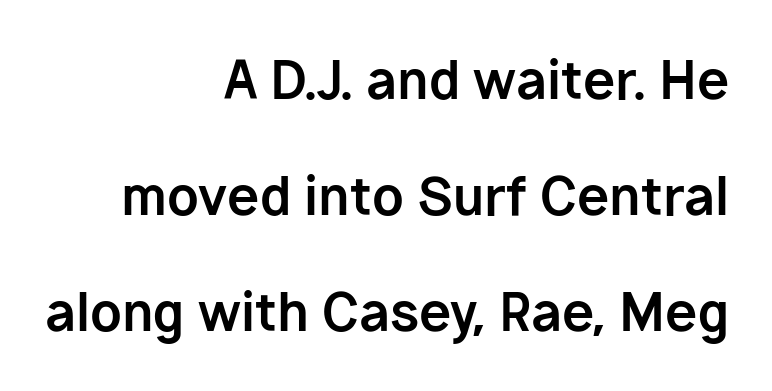
Q: Is the text bold? A: Yes.
Q: Is the text italic (slanted)? A: No, it is upright.
Q: Is the typeface a serif or a sans-serif typeface? A: Sans-serif.
Q: Is the text underlined? A: No.
Q: How is the paragraph aligned? A: Right-aligned.
Q: Is the spacing between letters normal or unusually wide? A: Normal.
Q: Is the spacing between lines tight, normal or loose? A: Loose.
Q: Width (condensed, normal, or wide)? A: Normal.
Q: Stroke contrast? A: Low.
Q: x-height? A: Medium.
Q: Monospaced? A: No.
